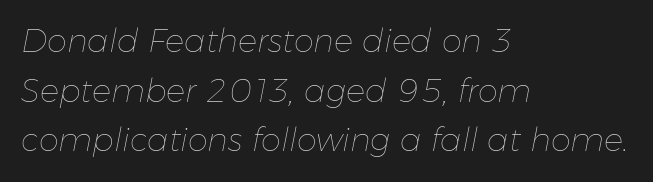
Honestly, the letter spacing is just normal — you wouldn't notice it. Spacing verdict: proportional, widths tailored to each character. Horizontal alignment here is leftward, the default for most running prose. The space between consecutive lines is moderate. Tall strokes in this sample are angled rather than plumb. The font sits on the lighter half of the weight spectrum, regular included.
